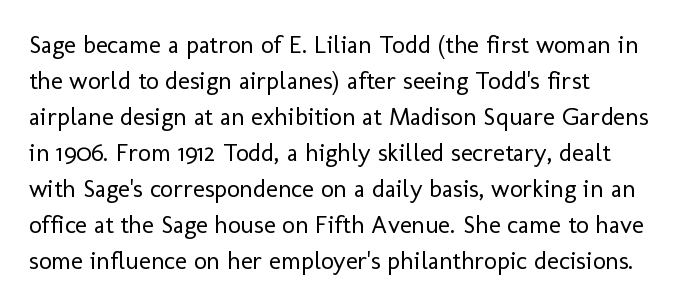
{"italic": "no", "bold": "no", "underline": "no", "align": "left", "line_spacing": "normal", "line_spacing_ratio": 1.44, "letter_spacing": "normal", "letter_spacing_em": 0.0, "glyph_px": 25}
